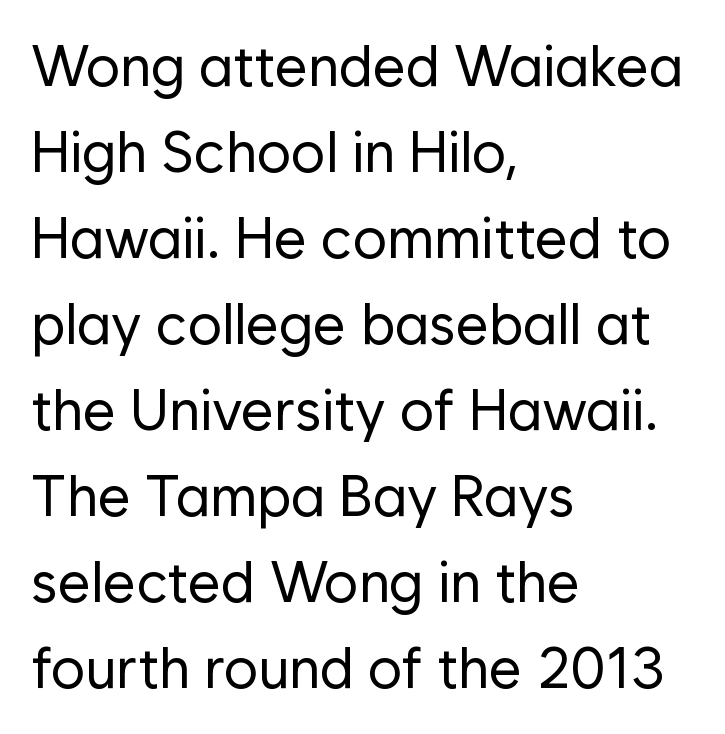
{"serif": "no", "italic": "no", "bold": "no", "weight": "regular", "width": "normal", "stroke_contrast": "low", "x_height": "medium", "monospaced": "no", "underline": "no", "align": "left", "line_spacing": "normal", "line_spacing_ratio": 1.51, "letter_spacing": "normal", "letter_spacing_em": 0.0, "glyph_px": 57}
